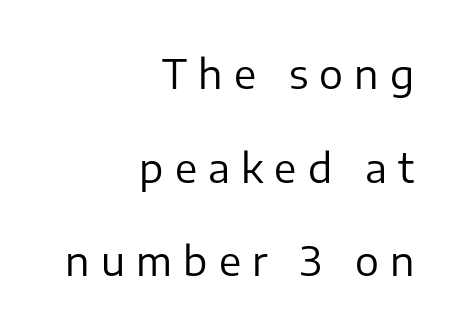
The text was rendered using a sans face with plain stroke endings. When letters stand straight like this, we call the style roman or upright. Students, note that the glyphs here are deliberately spaced far apart. If you drew a ruler down the right edge, every line would touch it. These lines are rendered in a variable-pitch font.
